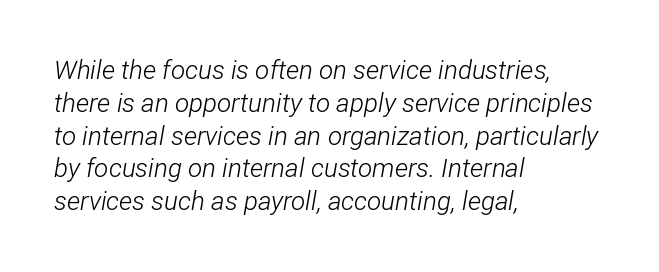
Q: Is the text bold? A: No.
Q: Is the text italic (slanted)? A: Yes, it leans right by about 12 degrees.
Q: Is the text underlined? A: No.
Q: How is the paragraph aligned? A: Left-aligned.
Q: Is the spacing between letters normal or unusually wide? A: Normal.
Q: Is the spacing between lines tight, normal or loose? A: Normal.
